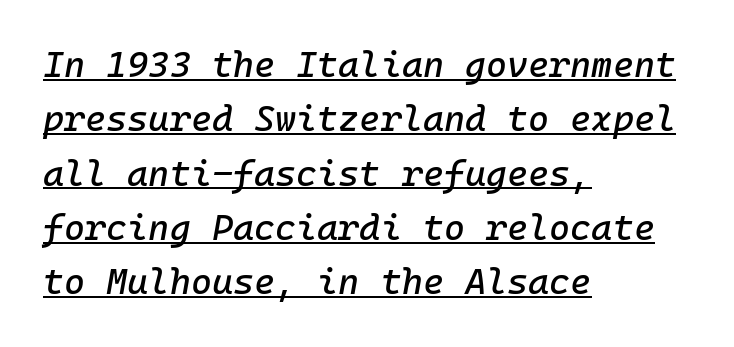
The image shows 36 px text type, italic (leaning right); set left-aligned, normal line spacing (1.51x), normal letter spacing, underlined; low stroke contrast and a medium x-height.
